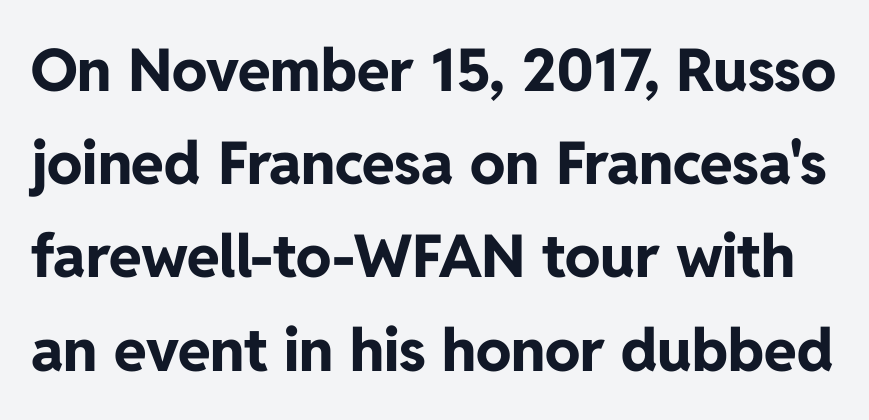
{"serif": "no", "italic": "no", "bold": "yes", "weight": "bold", "width": "normal", "stroke_contrast": "low", "x_height": "medium", "monospaced": "no", "underline": "no", "line_spacing": "normal", "line_spacing_ratio": 1.58, "letter_spacing": "normal", "letter_spacing_em": 0.0, "glyph_px": 59}
